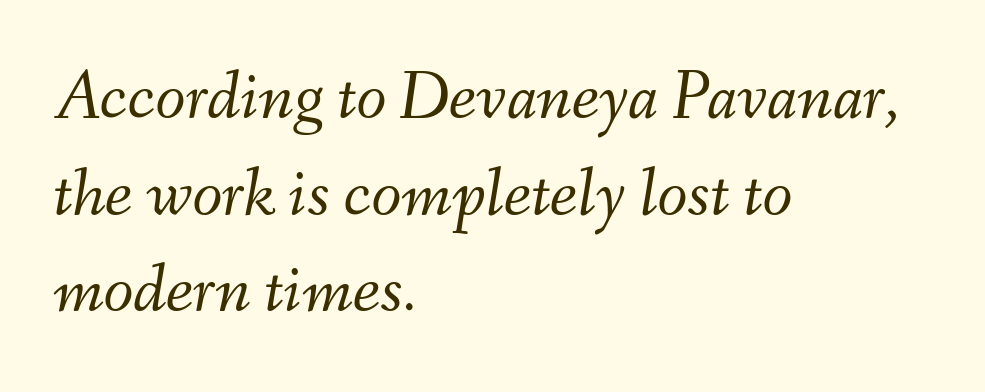
Q: Is the text bold? A: No.
Q: Is the text italic (slanted)? A: Yes, it leans right by about 9 degrees.
Q: Is the text underlined? A: No.
Q: How is the paragraph aligned? A: Left-aligned.
Q: Is the spacing between letters normal or unusually wide? A: Normal.
Q: Is the spacing between lines tight, normal or loose? A: Normal.
Q: Width (condensed, normal, or wide)? A: Normal.
Q: Stroke contrast? A: Medium.
Q: x-height? A: Small.
Q: Monospaced? A: No.
